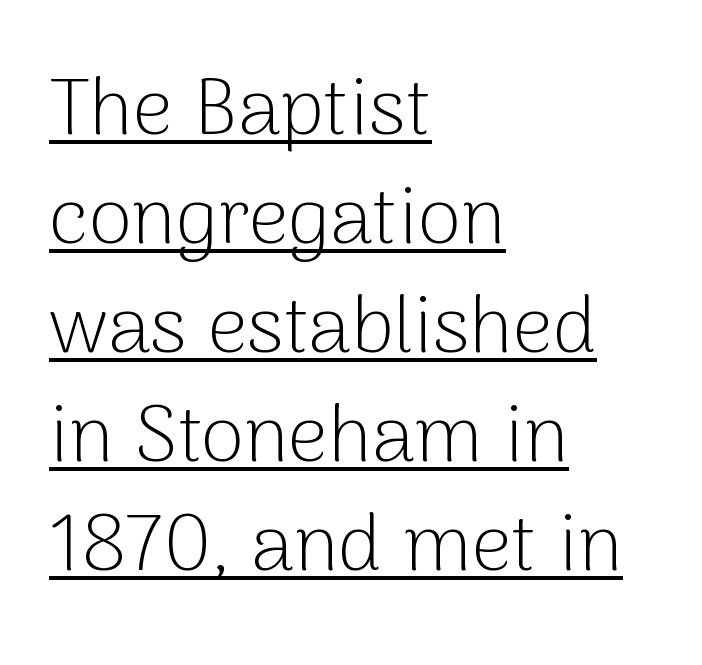
It's the straight-up-and-down kind of type. Each letter keeps its own natural width here, so spacing adapts to shape. The rag falls on the right side of this text block. Glyph-to-glyph distance matches everyday printed text.
